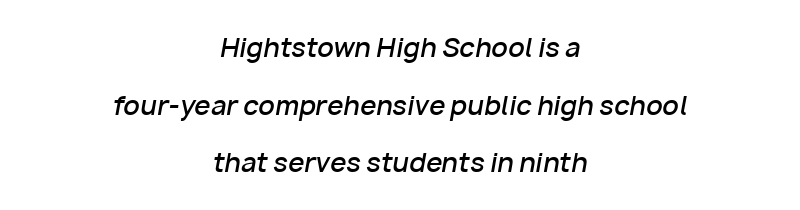
The typography opts for an oblique posture over an upright one. A fair bit of extra ink — the face is semibold, not bold. The string is rendered with underlining switched off. The lines are spread far apart with generous leading. The whitespace from short lines is split evenly between both sides.
